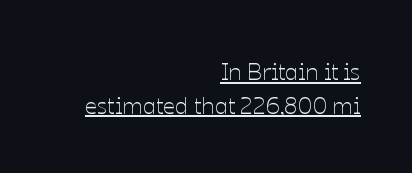
{"italic": "no", "bold": "no", "underline": "yes", "align": "right", "line_spacing": "normal", "line_spacing_ratio": 1.4, "letter_spacing": "normal", "letter_spacing_em": 0.0, "glyph_px": 24}
